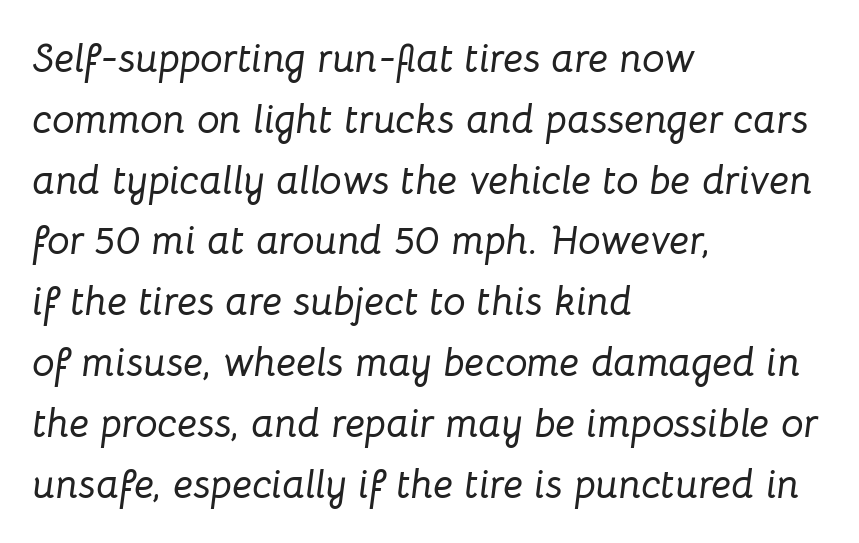
Q: Is the text italic (slanted)? A: Yes, it leans right by about 8 degrees.
Q: Is the text underlined? A: No.
Q: How is the paragraph aligned? A: Left-aligned.
Q: Is the spacing between letters normal or unusually wide? A: Normal.
Q: Is the spacing between lines tight, normal or loose? A: Normal.
Q: Width (condensed, normal, or wide)? A: Normal.
Q: Stroke contrast? A: Low.
Q: x-height? A: Medium.
Q: Monospaced? A: No.
